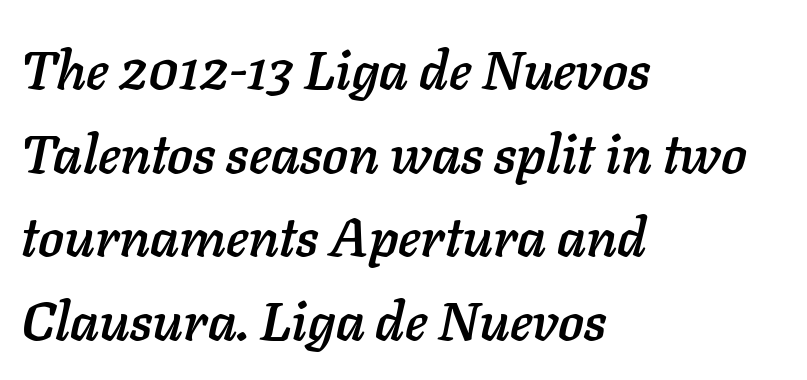
The gaps between neighbouring characters are ordinary and unremarkable. The setting favours the left margin, as ordinary paragraphs usually do. Varying glyph widths throughout — classic text-font behaviour. Students, observe: this is what conventionally led text looks like. Words float on clear page, feet unadorned. Looking at the ascenders, they clearly lean.
